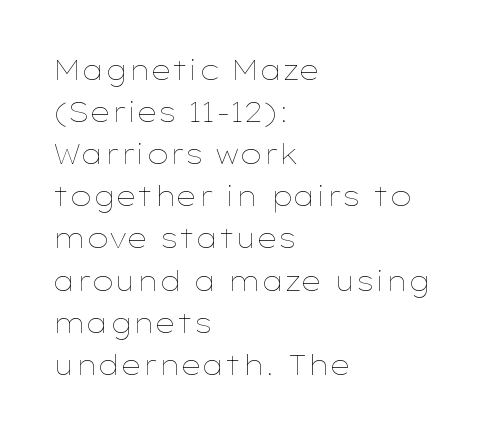
Q: Is the text bold? A: No.
Q: Is the text italic (slanted)? A: No, it is upright.
Q: Is the text underlined? A: No.
Q: How is the paragraph aligned? A: Left-aligned.
Q: Is the spacing between letters normal or unusually wide? A: Normal.
Q: Is the spacing between lines tight, normal or loose? A: Normal.
